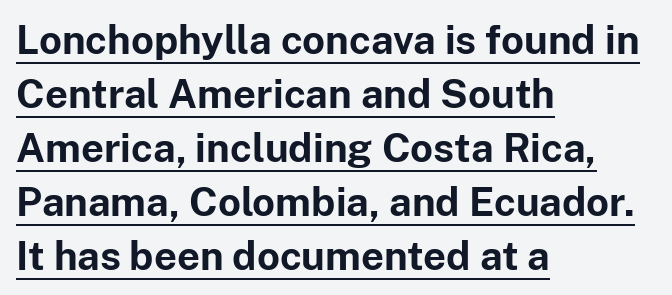
The typesetter has applied underlining to the passage shown. Spacing verdict: proportional, widths tailored to each character. It's the straight-up-and-down kind of type. The glyphs have the mass of a bold cut. Does the type have serifs? No, each stem ends abruptly.
